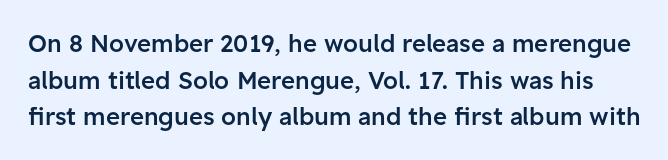
The image shows 24 px text type, upright; set normal line spacing (1.53x), normal letter spacing, not underlined.
